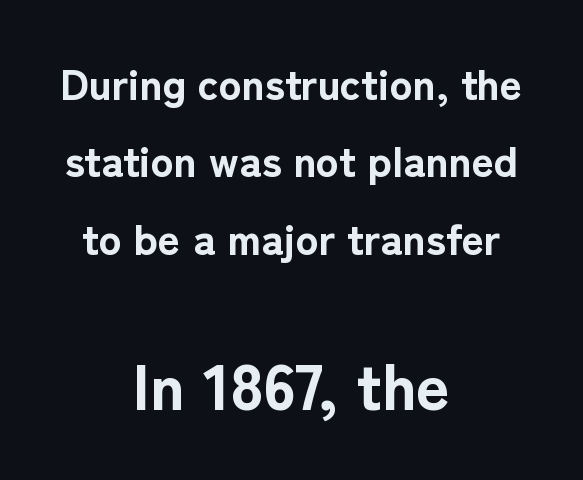
Heavy, bold letterforms. You could not count columns in this text — the font is proportionally spaced. This layout puts the modest block above and the oversized block below. This sample uses plain, unmodified letter spacing. Posture: straight, roman, zero tilt. Line starts and ends both wander, symmetrically.
